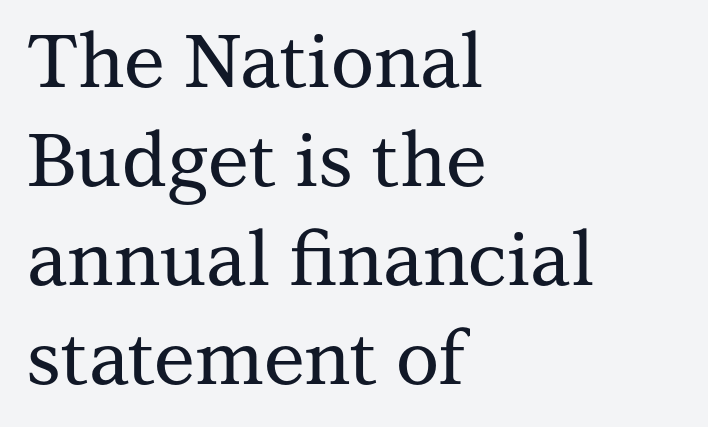
Looks like regular typesetting: each glyph gets only the width it needs. In CSS terms this would be text-align: left. The strip under each line holds only bare page. Ordinary non-slanted type is in use. Nobody touched the tracking dial on this one.
